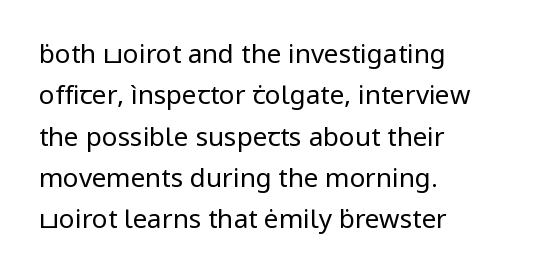
{"italic": "no", "bold": "no", "underline": "no", "align": "left", "line_spacing": "normal", "line_spacing_ratio": 1.59, "letter_spacing": "normal", "letter_spacing_em": 0.0, "glyph_px": 26}
